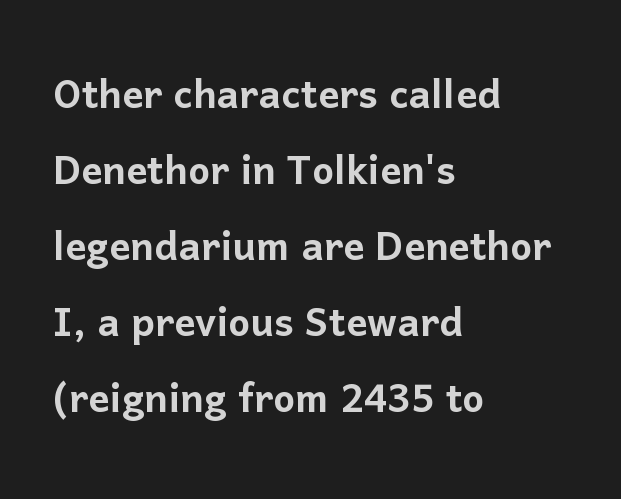
The image shows 52 px sans-serif type, upright; set left-aligned, normal line spacing (1.46x), normal letter spacing, not underlined; low stroke contrast and a medium x-height.
